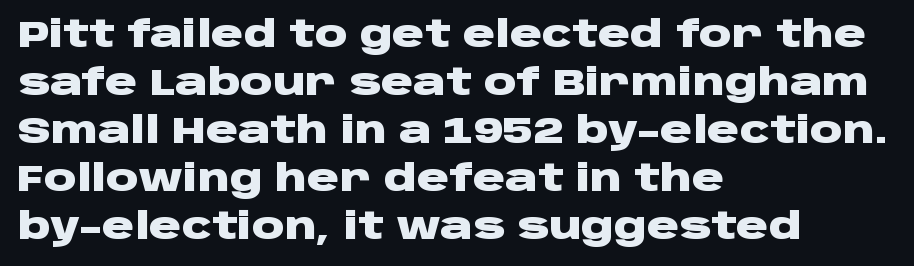
The image shows 36 px heavy, wide sans-serif type, upright; set left-aligned, normal line spacing (1.33x), normal letter spacing, not underlined; low stroke contrast and a large x-height.
